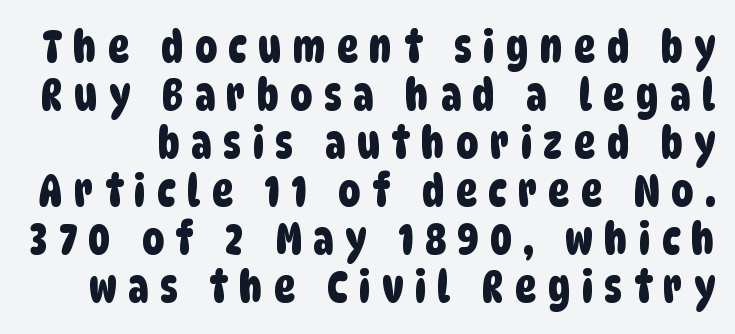
{"serif": "no", "width": "condensed", "stroke_contrast": "low", "x_height": "large", "monospaced": "no", "underline": "no", "line_spacing": "tight", "line_spacing_ratio": 1.09, "letter_spacing": "wide", "letter_spacing_em": 0.26, "glyph_px": 44}
